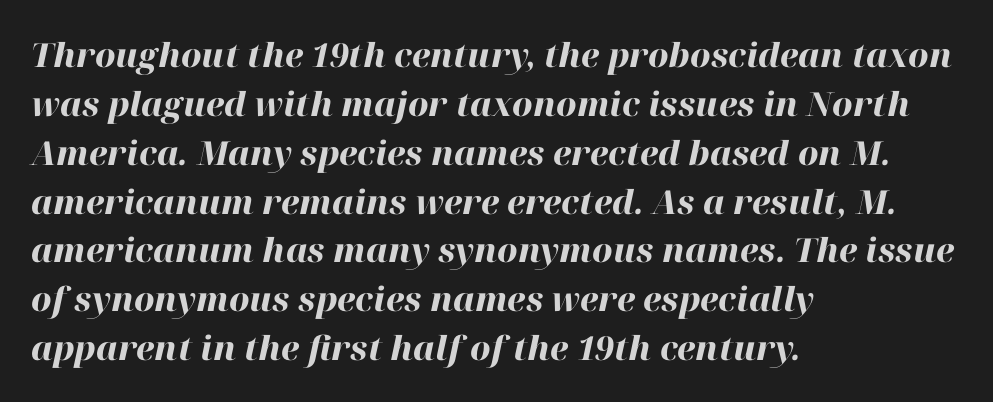
{"italic": "yes", "lean": "right", "slant_degrees": 12, "bold": "yes", "weight": "heavy", "width": "normal", "stroke_contrast": "high", "x_height": "medium", "monospaced": "no", "underline": "no", "align": "left", "line_spacing": "normal", "line_spacing_ratio": 1.48, "letter_spacing": "normal", "letter_spacing_em": 0.0, "glyph_px": 33}
